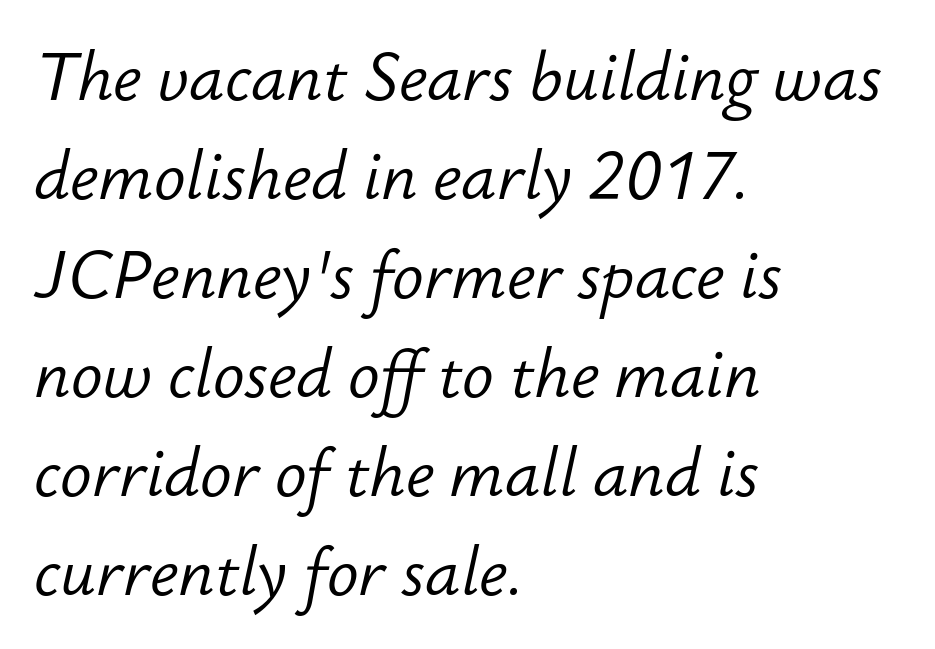
Q: Is the text bold? A: No.
Q: Is the text italic (slanted)? A: Yes, it leans right by about 12 degrees.
Q: Is the text underlined? A: No.
Q: How is the paragraph aligned? A: Left-aligned.
Q: Is the spacing between letters normal or unusually wide? A: Normal.
Q: Is the spacing between lines tight, normal or loose? A: Normal.
Q: Width (condensed, normal, or wide)? A: Normal.
Q: Stroke contrast? A: Low.
Q: x-height? A: Small.
Q: Monospaced? A: No.
